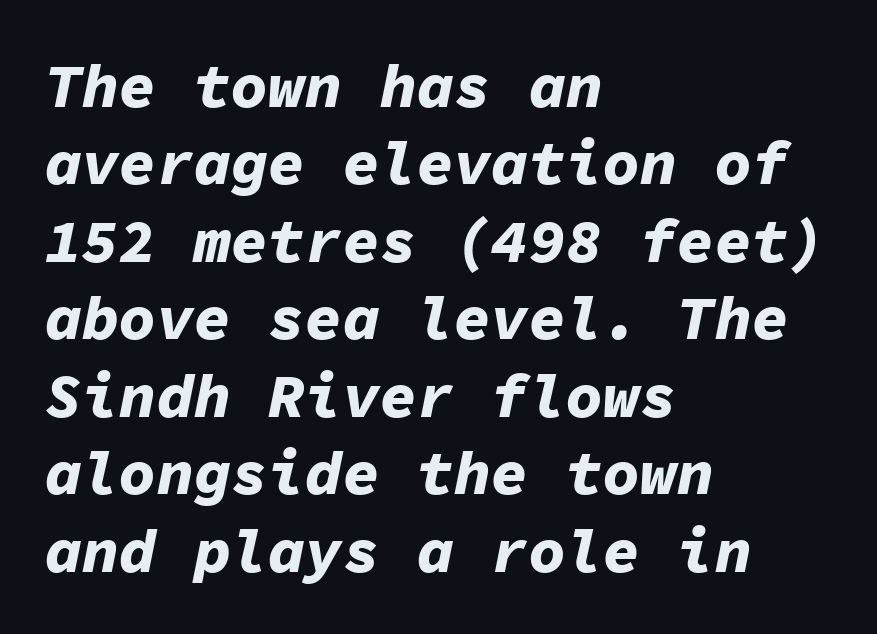
Q: Is the text bold? A: Yes.
Q: Is the text italic (slanted)? A: Yes, it leans right by about 11 degrees.
Q: Is the text underlined? A: No.
Q: How is the paragraph aligned? A: Left-aligned.
Q: Is the spacing between letters normal or unusually wide? A: Normal.
Q: Is the spacing between lines tight, normal or loose? A: Normal.
Q: Width (condensed, normal, or wide)? A: Normal.
Q: Stroke contrast? A: Low.
Q: x-height? A: Medium.
Q: Monospaced? A: Yes.
